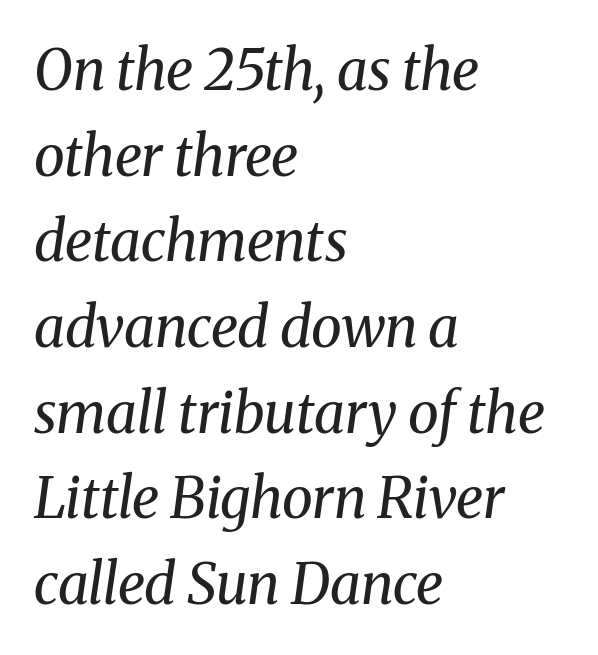
{"serif": "yes", "italic": "yes", "lean": "right", "slant_degrees": 8, "bold": "no", "weight": "regular", "width": "normal", "stroke_contrast": "medium", "x_height": "medium", "monospaced": "no", "underline": "no", "align": "left", "line_spacing": "normal", "line_spacing_ratio": 1.53, "letter_spacing": "normal", "letter_spacing_em": 0.0, "glyph_px": 56}
